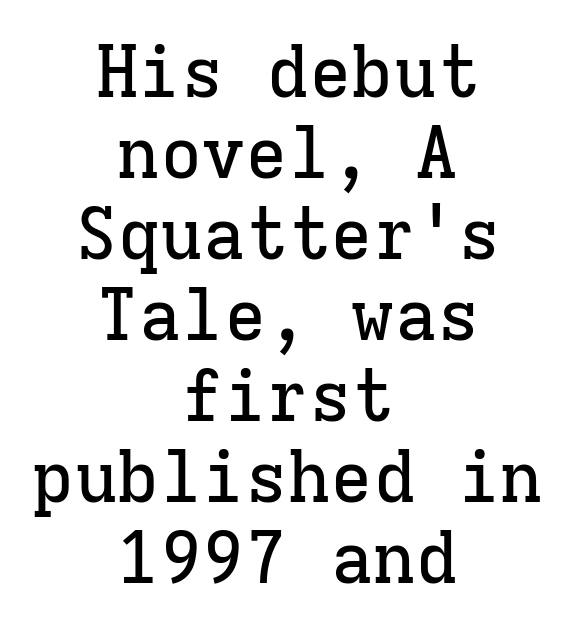
The image shows 71 px serif type, upright, monospaced; set centered, tight line spacing (1.14x), normal letter spacing, not underlined; low stroke contrast and a medium x-height.
